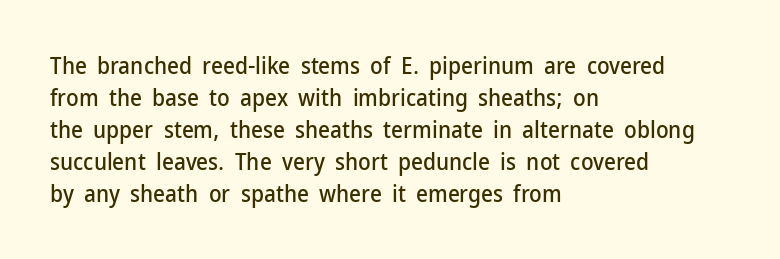
The image shows 23 px text type, upright; set left-aligned, normal line spacing (1.39x), normal letter spacing, not underlined.
